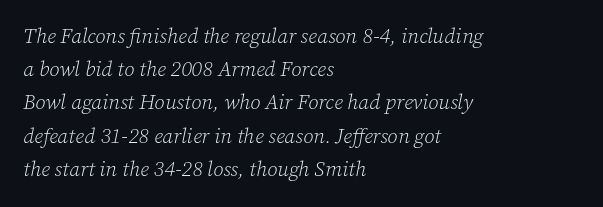
The image shows 21 px text type, italic (leaning right); set left-aligned, normal line spacing (1.58x), normal letter spacing, not underlined.
